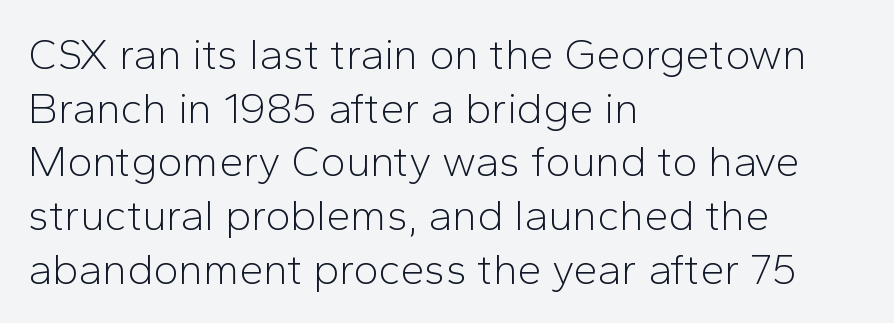
{"serif": "no", "italic": "no", "bold": "no", "weight": "light", "width": "normal", "stroke_contrast": "low", "x_height": "medium", "monospaced": "no", "underline": "no", "align": "left", "line_spacing": "normal", "line_spacing_ratio": 1.25, "letter_spacing": "normal", "letter_spacing_em": 0.0, "glyph_px": 43}
